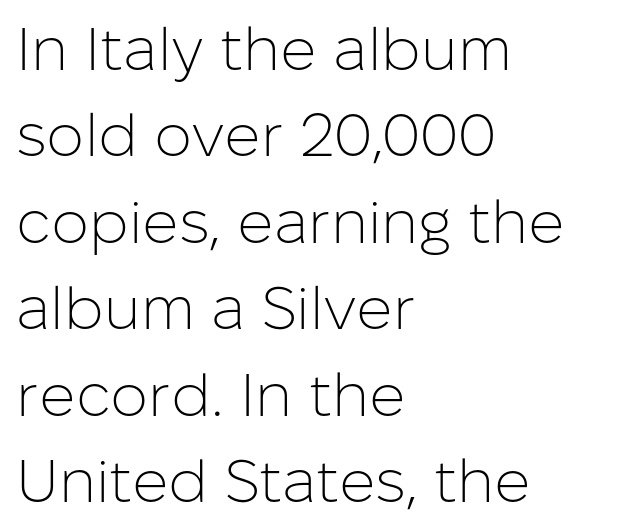
Q: Is the text bold? A: No.
Q: Is the text italic (slanted)? A: No, it is upright.
Q: Is the typeface a serif or a sans-serif typeface? A: Sans-serif.
Q: Is the text underlined? A: No.
Q: How is the paragraph aligned? A: Left-aligned.
Q: Is the spacing between letters normal or unusually wide? A: Normal.
Q: Is the spacing between lines tight, normal or loose? A: Normal.
Q: Width (condensed, normal, or wide)? A: Normal.
Q: Stroke contrast? A: Low.
Q: x-height? A: Medium.
Q: Monospaced? A: No.
